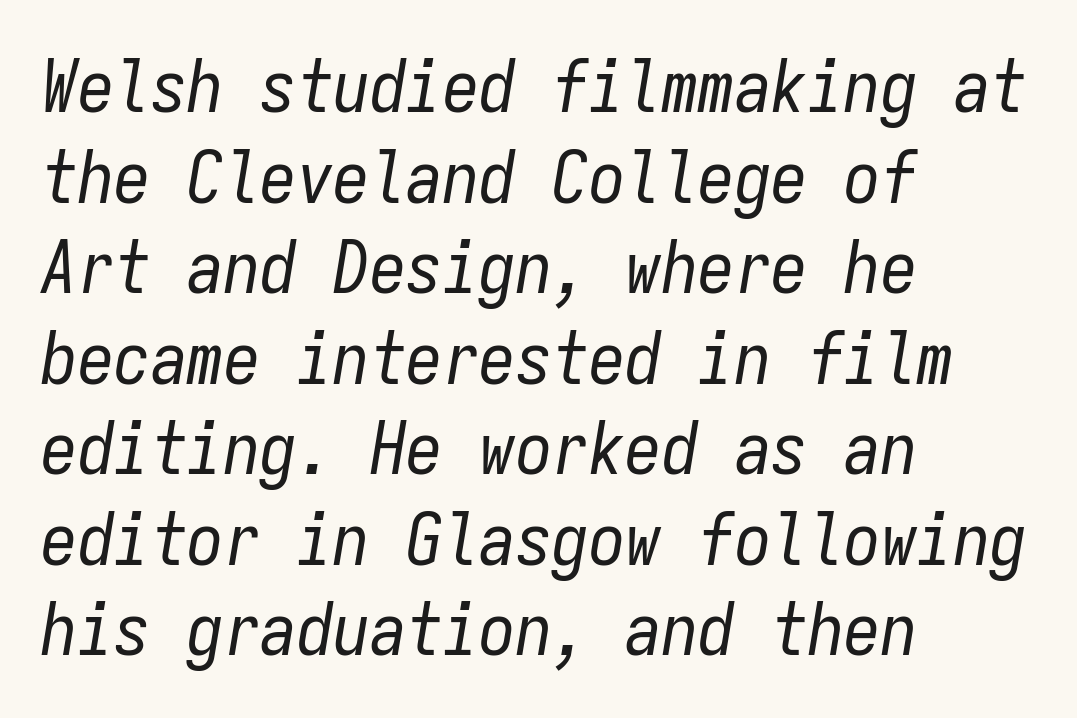
Think of a typewriter: that constant character pitch is what you see here. Words float on clear page, feet unadorned. Tracking value appears to be zero — textbook default spacing. No heavy texture on the line: the type isn't bold. Left-aligned paragraph, ragged on the right.
